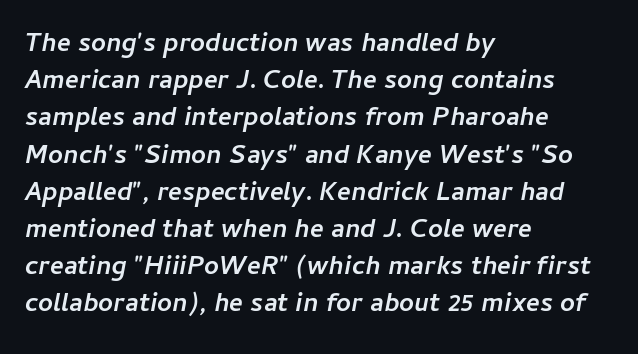
Q: Is the text bold? A: Yes.
Q: Is the text italic (slanted)? A: Yes, it leans right by about 11 degrees.
Q: Is the text underlined? A: No.
Q: How is the paragraph aligned? A: Left-aligned.
Q: Is the spacing between letters normal or unusually wide? A: Normal.
Q: Is the spacing between lines tight, normal or loose? A: Normal.
